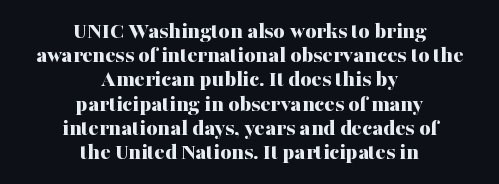
Q: Is the text bold? A: Yes.
Q: Is the text italic (slanted)? A: No, it is upright.
Q: Is the text underlined? A: No.
Q: How is the paragraph aligned? A: Centered.
Q: Is the spacing between letters normal or unusually wide? A: Normal.
Q: Is the spacing between lines tight, normal or loose? A: Tight.
